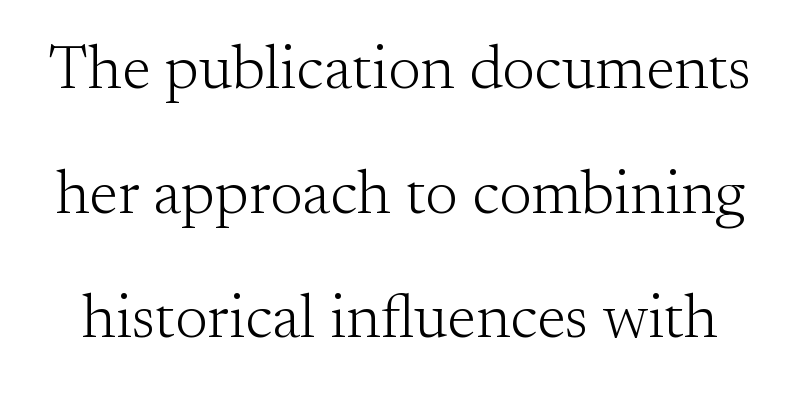
Underline: absent. Classification — serif. No letter is thick-stroked: the sample isn't bold. This block would shrink considerably if given ordinary leading; it's expanded now. Between one letter and the next there's only the usual sliver of space. This sample has the flowing, uneven cadence of proportional lettering.
